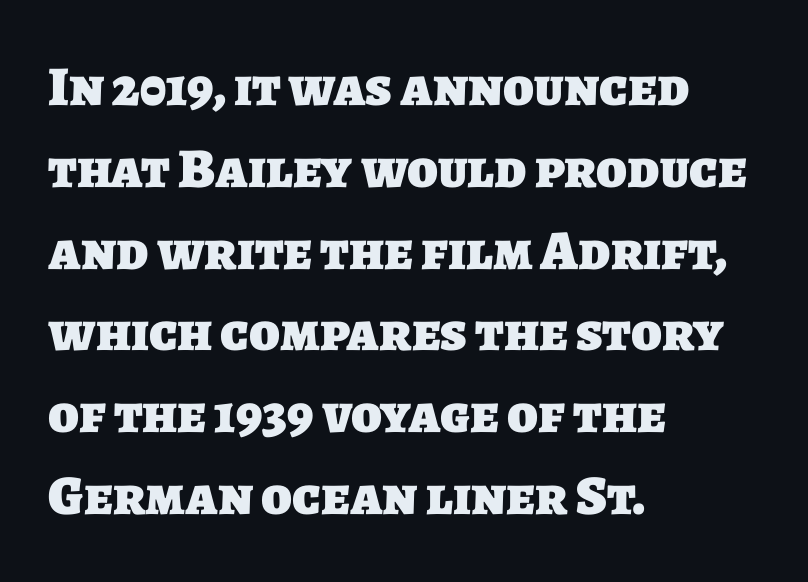
Bare-footed words on every line. Spacing between characters is what you'd get straight out of the box. Is the type bold? Yes — the strokes are clearly thick and heavy. Unlike a traditional serif, this face leaves its strokes unadorned. The ragged edge is on the right, which tells us the setting is flush left. A typesetter would call this leading conventional body-copy spacing.
